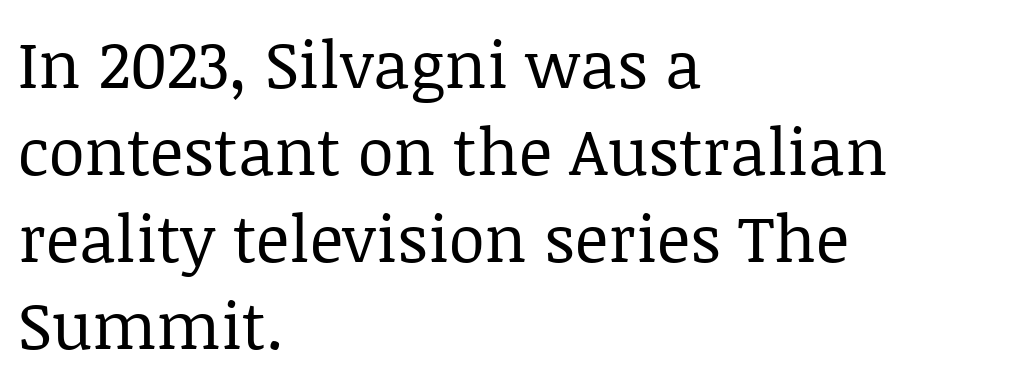
Vertical strokes here are truly vertical. Character widths vary here, with narrow letters taking less room than wide ones. Left-aligned paragraph, ragged on the right. Stems and bowls with no extra thickness — not bold. Leading matches the norm, producing a regular column. A serif font was chosen for this passage.
